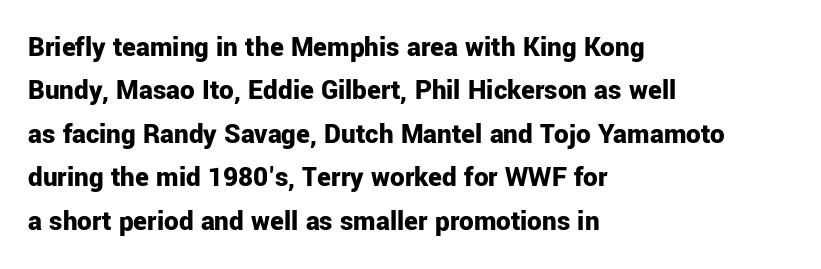
How would I describe the line gaps? Plain and ordinary. This rendering leaves character spacing at its baseline value. Looks like regular typesetting: each glyph gets only the width it needs. The passage shown is typeset with a sans-serif family. A clean baseline with only descenders dipping below it. Weight: bold.
